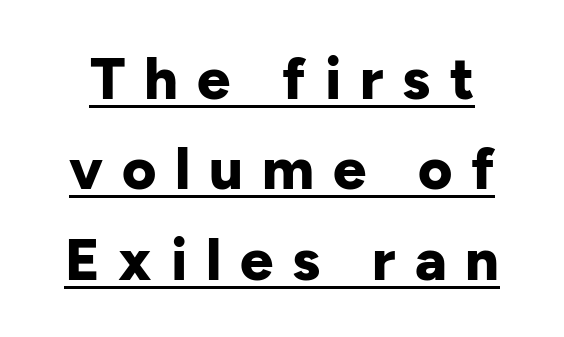
Italic: no, the glyphs are upright roman. What stands out about the letter spacing? Its width — letters are far apart. Observe the absence of serifs on each vertical stroke in this sample. Each new line begins a customary step beneath the previous one. A rule runs beneath these lines of type. These lines carry a lot of weight — the face is fully bold.
